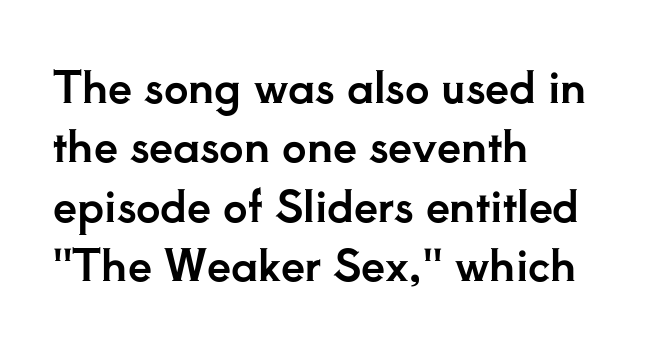
Caption: standard tracking, unaltered. Reading down the column, the eye jumps a familiar distance to each next line. Note: serifs present on the glyphs. The lettering stays uniformly vertical, giving the passage a roman look. Left-aligned paragraph, ragged on the right. Think of a printed novel: that variable character pitch is what you see here.
